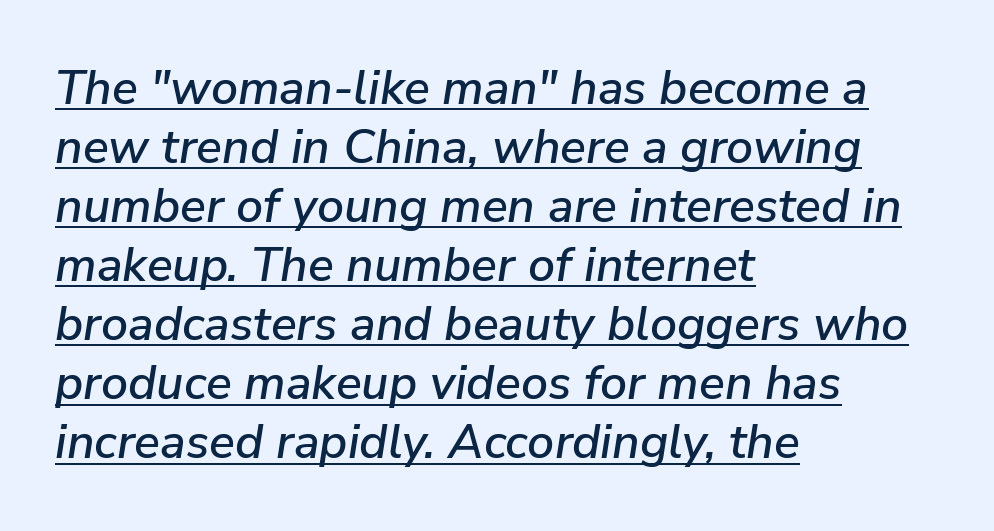
The image shows 48 px text type, italic (leaning right); set left-aligned, line spacing 1.23x, normal letter spacing, underlined; low stroke contrast and a medium x-height.
